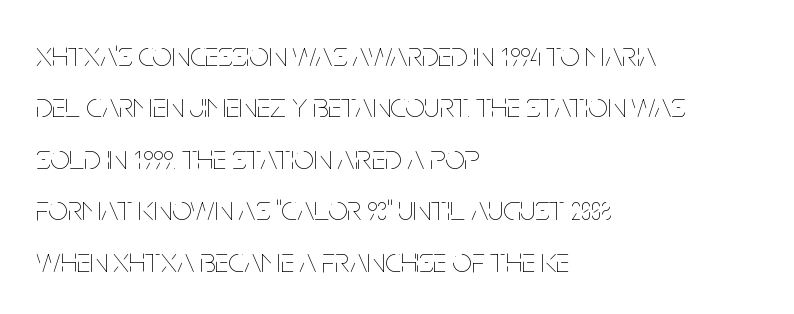
Think of a printed novel: that variable character pitch is what you see here. This reads as an unemphasized weight, regular at the heaviest. No word sits above an underline. If you drew a ruler down the left edge, every line would touch it.
